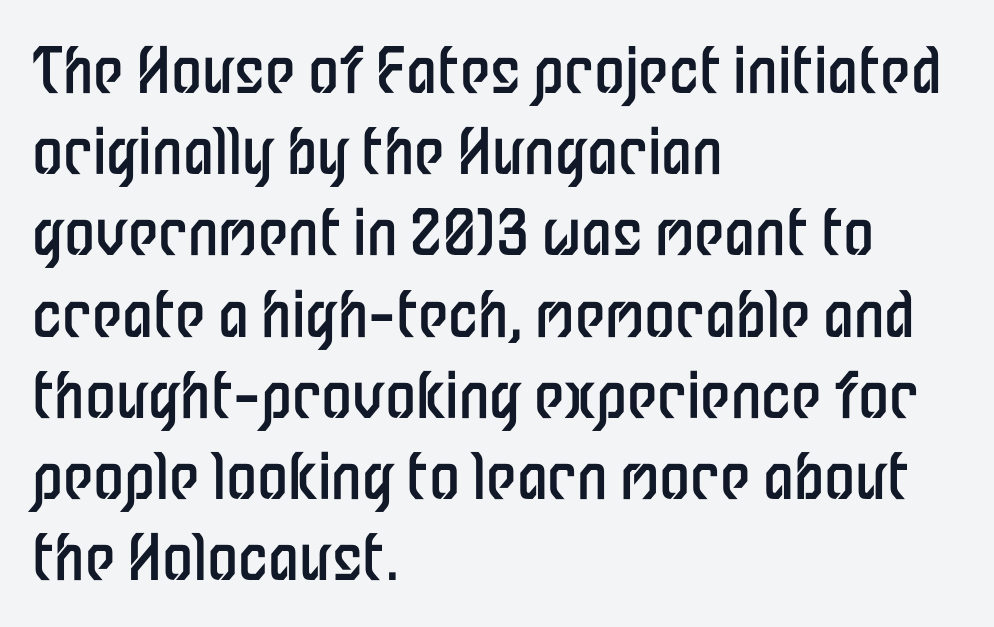
{"serif": "no", "italic": "no", "bold": "no", "weight": "regular", "width": "condensed", "stroke_contrast": "low", "x_height": "medium", "monospaced": "no", "underline": "no", "align": "left", "line_spacing": "normal", "line_spacing_ratio": 1.31, "letter_spacing": "normal", "letter_spacing_em": 0.0, "glyph_px": 62}
